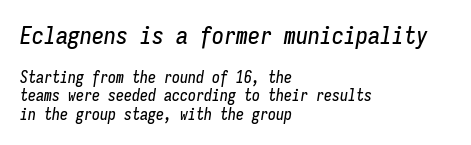
Glance below the letters and you will spot only blank space. Successive baselines arrive quickly, one right under another. Does the lettering tilt? It does — this is italic. The upper block of text is set noticeably larger than the block beneath it. Casual observation: everything's shoved over to the left. In terms of letterspacing, this is plain default setting.
